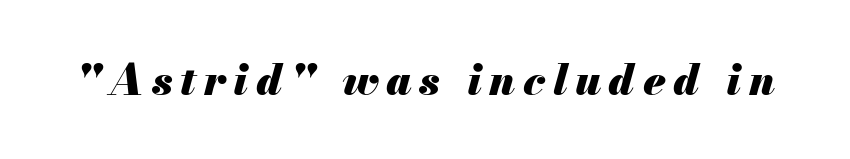
You'd pick this weight for a headline — it's a proper bold. The passage shown is typed in a proportional face where columns would drift. Slant detected: the letters are inclined. A bare baseline throughout the passage.
